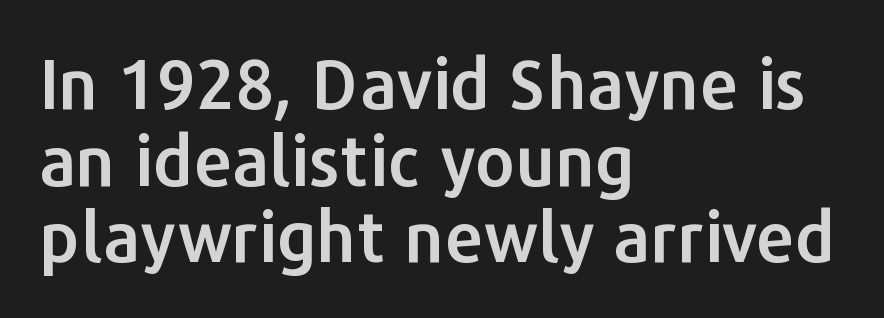
The image shows 69 px sans-serif type, upright; set left-aligned, tight line spacing (1.11x), normal letter spacing, not underlined; low stroke contrast and a medium x-height.
